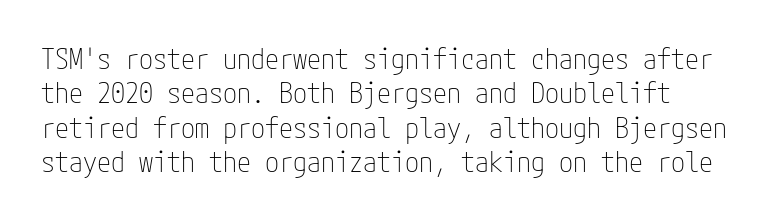
{"serif": "no", "italic": "no", "bold": "no", "weight": "thin", "width": "condensed", "stroke_contrast": "low", "x_height": "medium", "underline": "no", "line_spacing_ratio": 1.23, "letter_spacing": "normal", "letter_spacing_em": 0.0, "glyph_px": 28}
